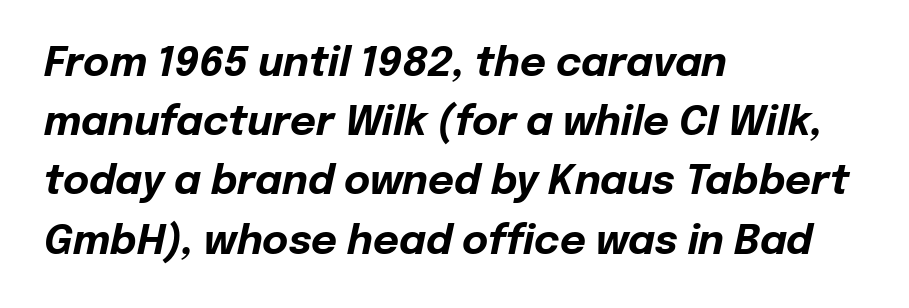
This sample has the flowing, uneven cadence of proportional lettering. Each row of text sits above clean, open space. The face used here has the dense, thick strokes of a bold. Line spacing here is normal. Designer's note — italics engaged. Letter spacing: default.
